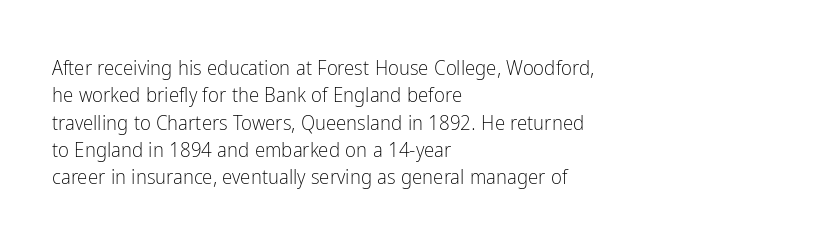
Q: Is the text bold? A: No.
Q: Is the text italic (slanted)? A: No, it is upright.
Q: Is the text underlined? A: No.
Q: How is the paragraph aligned? A: Left-aligned.
Q: Is the spacing between letters normal or unusually wide? A: Normal.
Q: Is the spacing between lines tight, normal or loose? A: Normal.
